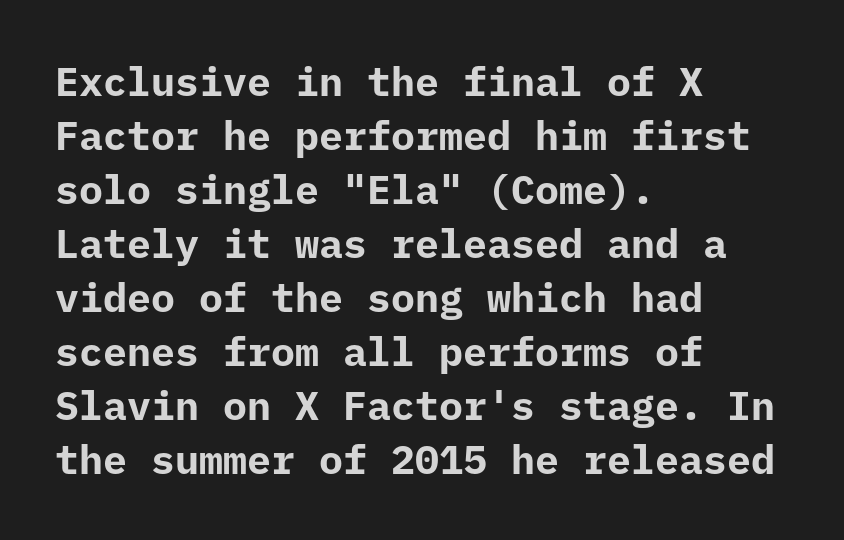
The image shows 40 px bold sans-serif type, upright, monospaced; set left-aligned, normal line spacing (1.35x), normal letter spacing, not underlined; low stroke contrast and a medium x-height.
